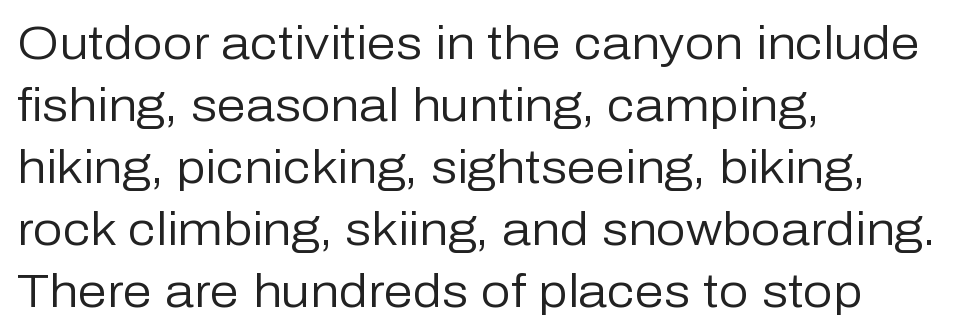
Q: Is the text bold? A: No.
Q: Is the text italic (slanted)? A: No, it is upright.
Q: Is the typeface a serif or a sans-serif typeface? A: Sans-serif.
Q: Is the text underlined? A: No.
Q: How is the paragraph aligned? A: Left-aligned.
Q: Is the spacing between letters normal or unusually wide? A: Normal.
Q: Is the spacing between lines tight, normal or loose? A: Normal.
Q: Width (condensed, normal, or wide)? A: Normal.
Q: Stroke contrast? A: Low.
Q: x-height? A: Medium.
Q: Monospaced? A: No.
